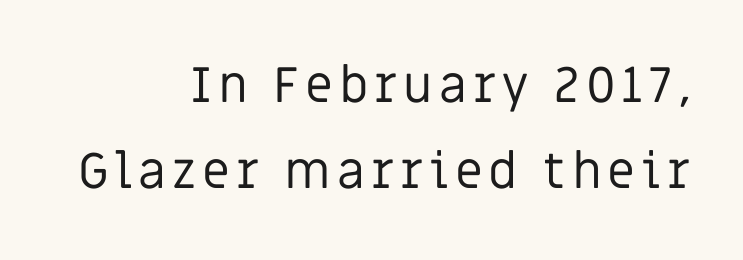
The image shows 50 px regular-weight sans-serif type, upright; set right-aligned, line spacing 1.73x, not underlined; low stroke contrast and a large x-height.
